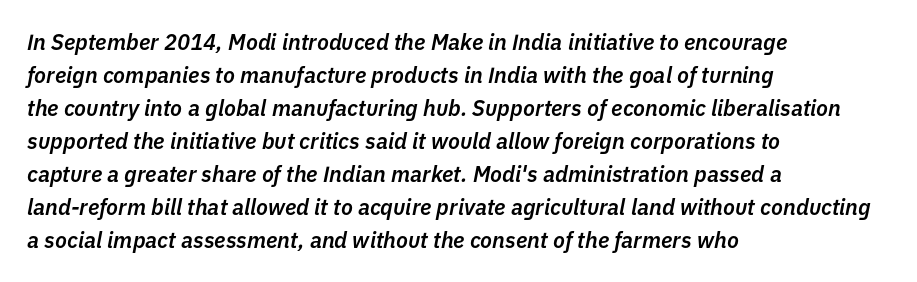
{"italic": "yes", "lean": "right", "slant_degrees": 11, "bold": "semi", "underline": "no", "align": "left", "line_spacing": "normal", "line_spacing_ratio": 1.5, "letter_spacing": "normal", "letter_spacing_em": 0.0, "glyph_px": 22}
